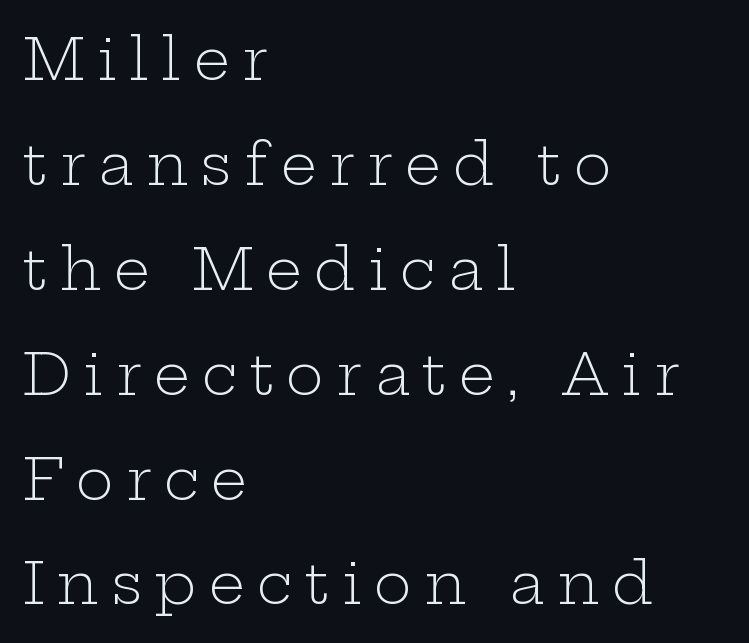
Q: Is the text bold? A: No.
Q: Is the text italic (slanted)? A: No, it is upright.
Q: Is the typeface a serif or a sans-serif typeface? A: Serif.
Q: Is the text underlined? A: No.
Q: How is the paragraph aligned? A: Left-aligned.
Q: Is the spacing between letters normal or unusually wide? A: Unusually wide.
Q: Width (condensed, normal, or wide)? A: Wide.
Q: Stroke contrast? A: Low.
Q: x-height? A: Medium.
Q: Monospaced? A: No.
